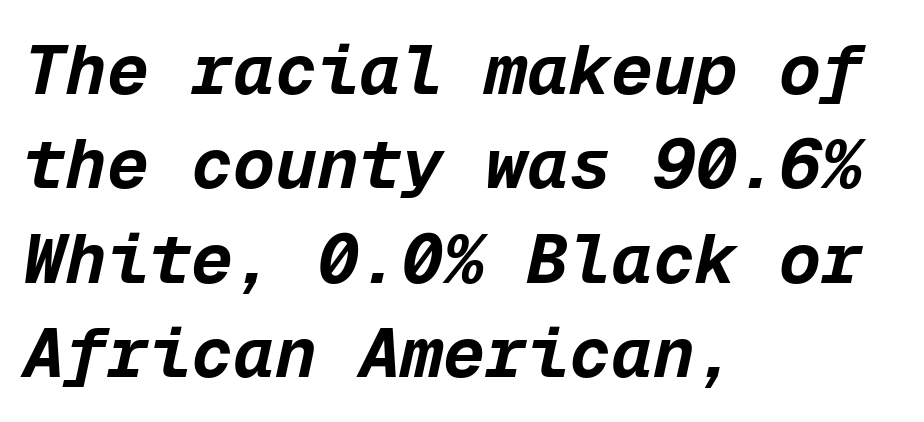
{"italic": "yes", "lean": "right", "slant_degrees": 12, "bold": "yes", "weight": "bold", "width": "normal", "stroke_contrast": "low", "x_height": "medium", "monospaced": "yes", "underline": "no", "align": "left", "line_spacing": "normal", "line_spacing_ratio": 1.35, "letter_spacing": "normal", "letter_spacing_em": 0.0, "glyph_px": 70}
